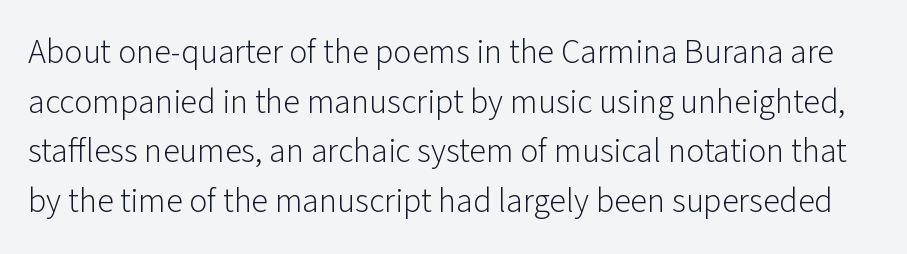
Italic? Not at all — the glyphs are vertical. Weight: regular or lighter. Do the characters align in a grid? No, the font is proportional. This block has exactly the height ordinary leading produces. Unmarked baselines from the first word to the last. The rendering shows plain stroke endings on the letterforms — a sans-serif design.
